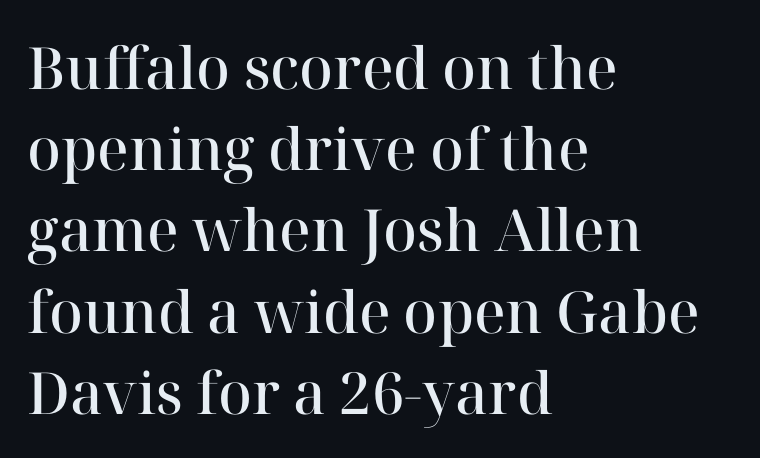
To sum up the face: it has serifs. Does the copy run flush right? No — it runs flush left. Quick note: underline off. No extra tracking has been applied to these lines. This is moderately heavy type, rendered in semibold.
